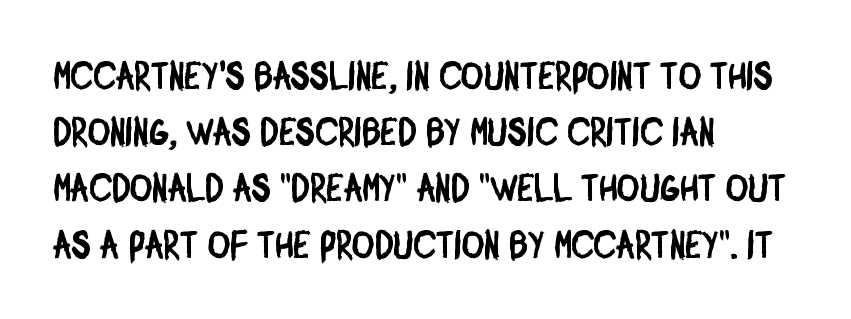
The text block is weighted toward the left margin, trailing off unevenly rightward. Does the type have serifs? No, each stem ends abruptly. Honestly, the letter spacing is just normal — you wouldn't notice it. Regular leading.
